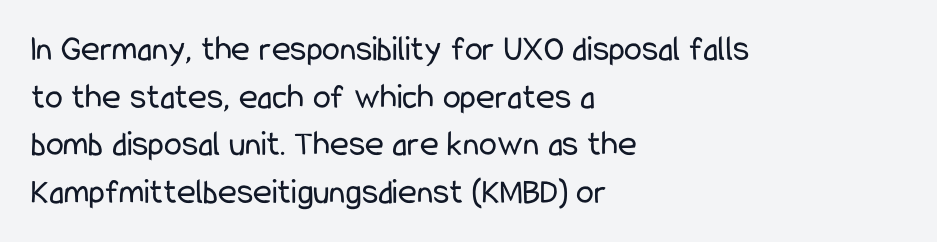
Q: Is the text bold? A: No.
Q: Is the text italic (slanted)? A: No, it is upright.
Q: Is the typeface a serif or a sans-serif typeface? A: Sans-serif.
Q: Is the text underlined? A: No.
Q: How is the paragraph aligned? A: Left-aligned.
Q: Is the spacing between letters normal or unusually wide? A: Normal.
Q: Is the spacing between lines tight, normal or loose? A: Normal.
Q: Width (condensed, normal, or wide)? A: Condensed.
Q: Stroke contrast? A: Low.
Q: x-height? A: Medium.
Q: Monospaced? A: No.
